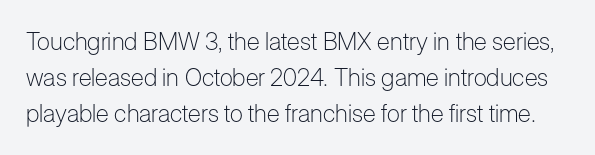
The image shows 24 px text type, upright; set normal line spacing (1.51x), normal letter spacing, not underlined.
